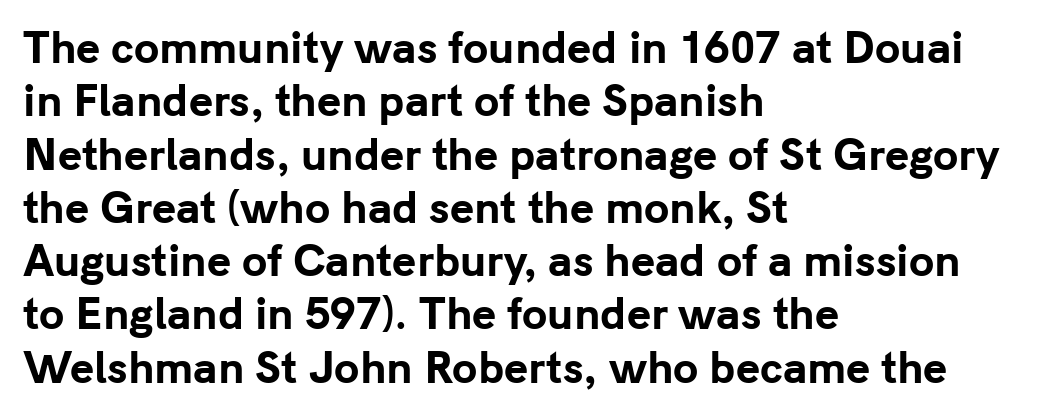
The image shows 41 px bold sans-serif type, upright; set left-aligned, normal line spacing (1.3x), normal letter spacing, not underlined; low stroke contrast and a medium x-height.
